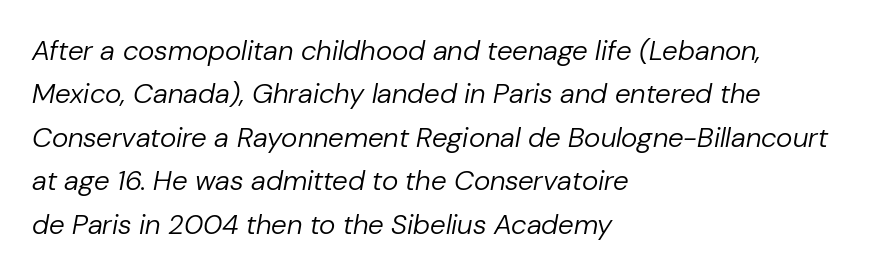
Q: Is the text bold? A: No.
Q: Is the text italic (slanted)? A: Yes, it leans right by about 10 degrees.
Q: Is the text underlined? A: No.
Q: How is the paragraph aligned? A: Left-aligned.
Q: Is the spacing between letters normal or unusually wide? A: Normal.
Q: Is the spacing between lines tight, normal or loose? A: Normal.
Q: Width (condensed, normal, or wide)? A: Normal.
Q: Stroke contrast? A: Low.
Q: x-height? A: Medium.
Q: Monospaced? A: No.
